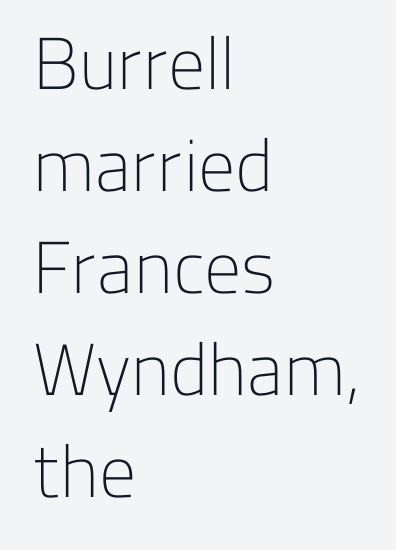
The image shows 74 px light sans-serif type, upright; set left-aligned, normal line spacing (1.38x), normal letter spacing, not underlined; low stroke contrast and a medium x-height.
